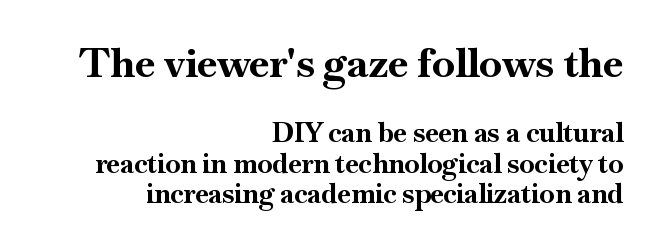
Q: Is the text bold? A: Yes.
Q: Is the text italic (slanted)? A: No, it is upright.
Q: Is the typeface a serif or a sans-serif typeface? A: Serif.
Q: Is the text underlined? A: No.
Q: How is the paragraph aligned? A: Right-aligned.
Q: Is the spacing between letters normal or unusually wide? A: Normal.
Q: Is the spacing between lines tight, normal or loose? A: Tight.
Q: Which block of text is set in a larger size, the first (top) or the second (bottom)? A: The first (top) one.
Q: Width (condensed, normal, or wide)? A: Normal.
Q: Stroke contrast? A: High.
Q: x-height? A: Small.
Q: Monospaced? A: No.
